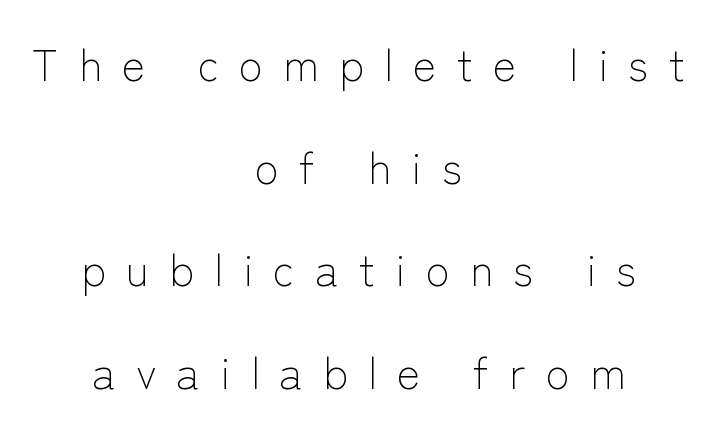
The image shows 44 px light sans-serif type, upright; set centered, loose line spacing (2.33x), unusually wide letter spacing (+0.46 em), not underlined; low stroke contrast and a medium x-height.
